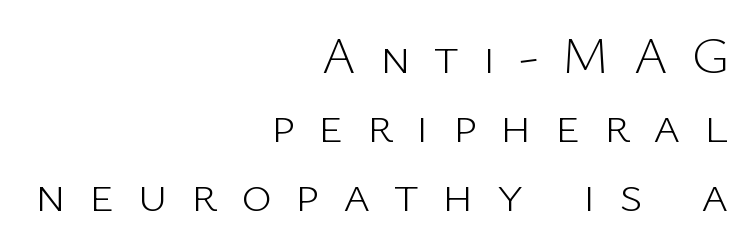
{"serif": "no", "italic": "no", "bold": "no", "weight": "light", "width": "normal", "stroke_contrast": "low", "x_height": "medium", "monospaced": "no", "underline": "no", "align": "right", "line_spacing": "normal", "line_spacing_ratio": 1.33, "letter_spacing": "wide", "letter_spacing_em": 0.45, "glyph_px": 52}
